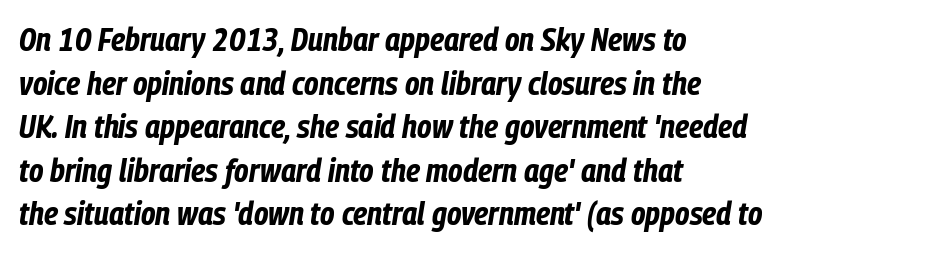
{"italic": "yes", "lean": "right", "slant_degrees": 9, "bold": "yes", "weight": "bold", "width": "condensed", "stroke_contrast": "low", "x_height": "medium", "monospaced": "no", "underline": "no", "align": "left", "line_spacing": "normal", "line_spacing_ratio": 1.32, "letter_spacing": "normal", "letter_spacing_em": 0.0, "glyph_px": 33}
